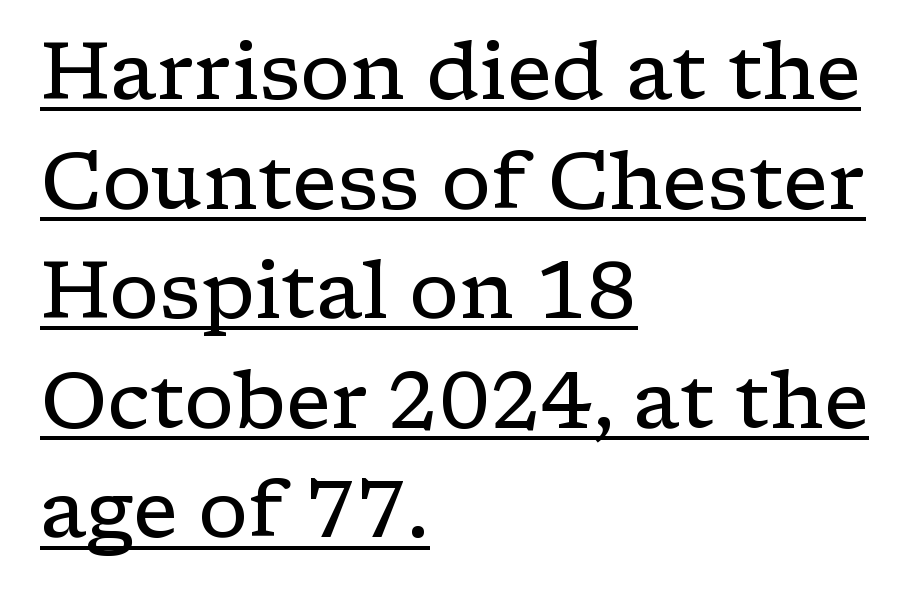
The font sits on the lighter half of the weight spectrum, regular included. Letterform terminals end in serifs throughout the passage. Ascenders rise straight up at ninety degrees. Do the characters align in a grid? No, the font is proportional. Rows of type keep a routine distance in the vertical direction. What decoration does the sample have? An underline.
